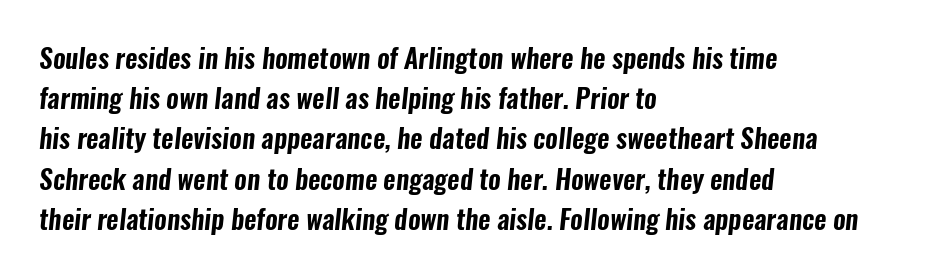
Q: Is the text underlined? A: No.
Q: How is the paragraph aligned? A: Left-aligned.
Q: Is the spacing between letters normal or unusually wide? A: Normal.
Q: Is the spacing between lines tight, normal or loose? A: Normal.
